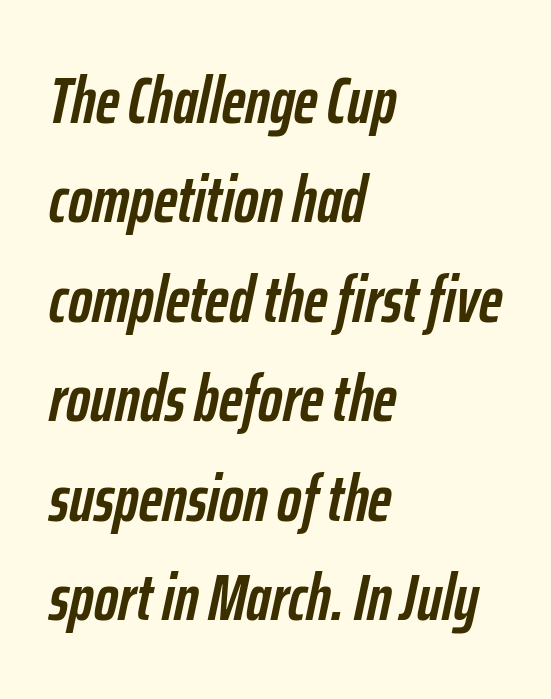
On the weight axis this lands at bold, roughly 700. Here the designer chose a conventional face with non-uniform glyph widths. Slant detected: the letters are inclined. Underlining? Definitely not there. The letters sit at their default tracking, neither squeezed nor spread.
